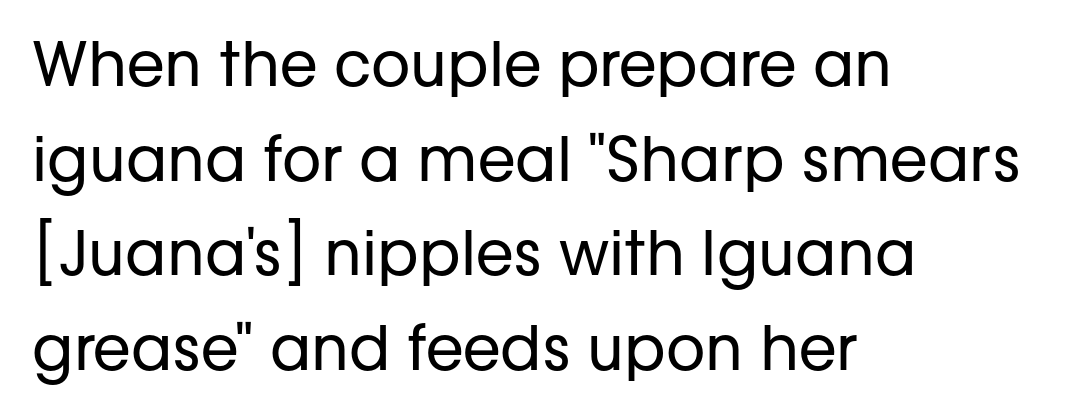
The image shows 61 px regular-weight sans-serif type, upright; set left-aligned, normal line spacing (1.55x), normal letter spacing, not underlined; low stroke contrast and a medium x-height.
